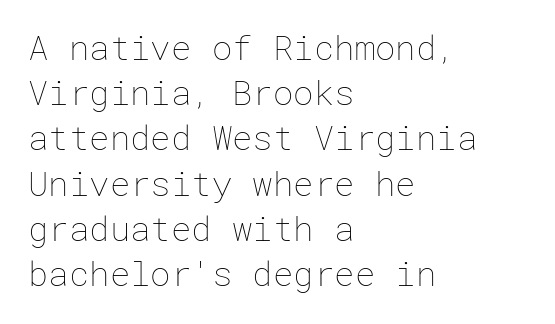
{"italic": "no", "bold": "no", "weight": "thin", "width": "normal", "stroke_contrast": "low", "x_height": "medium", "underline": "no", "align": "left", "line_spacing": "normal", "line_spacing_ratio": 1.33, "letter_spacing": "normal", "letter_spacing_em": 0.0, "glyph_px": 34}
